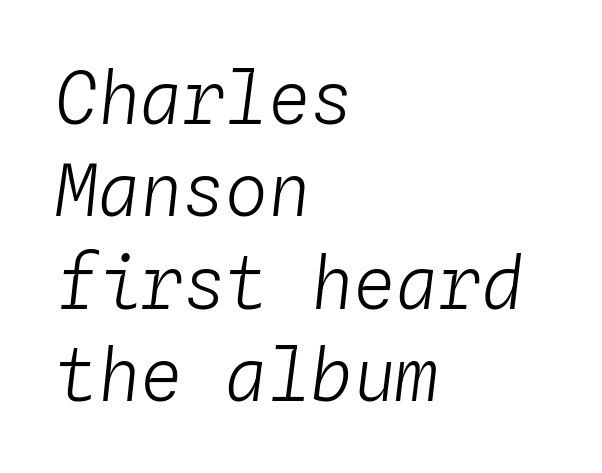
{"italic": "yes", "lean": "right", "slant_degrees": 4, "bold": "no", "weight": "light", "width": "normal", "stroke_contrast": "low", "x_height": "medium", "monospaced": "yes", "underline": "no", "align": "left", "line_spacing": "normal", "line_spacing_ratio": 1.3, "letter_spacing": "normal", "letter_spacing_em": 0.0, "glyph_px": 71}
